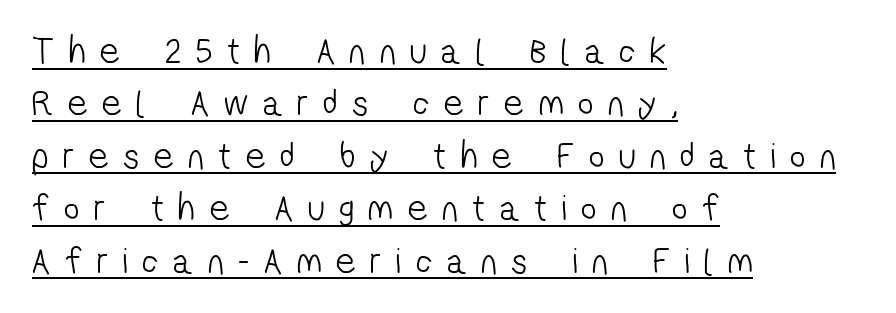
{"serif": "no", "bold": "no", "weight": "light", "width": "condensed", "stroke_contrast": "low", "x_height": "medium", "monospaced": "no", "underline": "yes", "align": "left", "line_spacing": "normal", "line_spacing_ratio": 1.38, "letter_spacing": "wide", "letter_spacing_em": 0.39, "glyph_px": 38}
